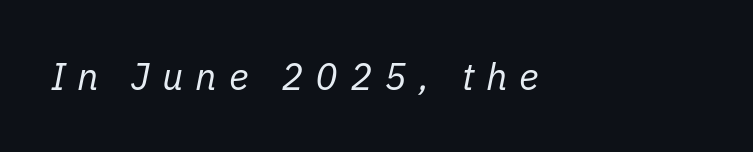
The image shows 38 px regular-weight type, italic (leaning right); set left-aligned, unusually wide letter spacing (+0.31 em), not underlined; low stroke contrast and a medium x-height.
